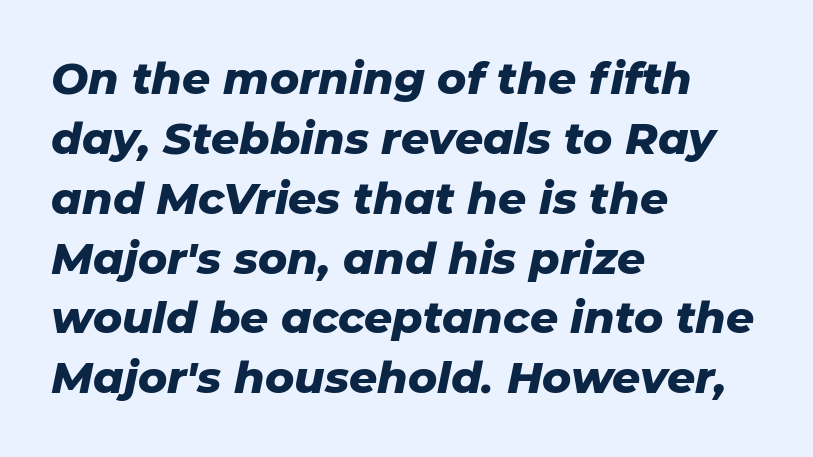
Is there much room between lines? A standard amount, neither cramped nor airy. The rendering keeps characters at their native spacing. This rendering uses left alignment, leaving the right contour irregular. The letters are slanted; this is an italic face. Beneath every word, the page is bare. Emphasis by weight is at full strength: bold.
